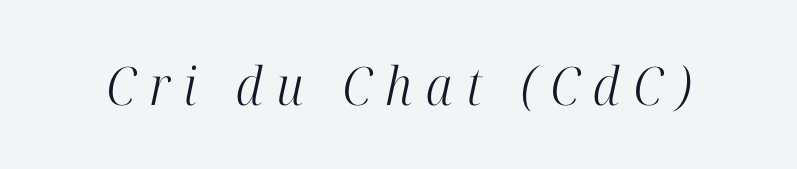
The image shows 53 px light, condensed serif type, italic (leaning right); set unusually wide letter spacing (+0.25 em), not underlined; high stroke contrast and a medium x-height.
